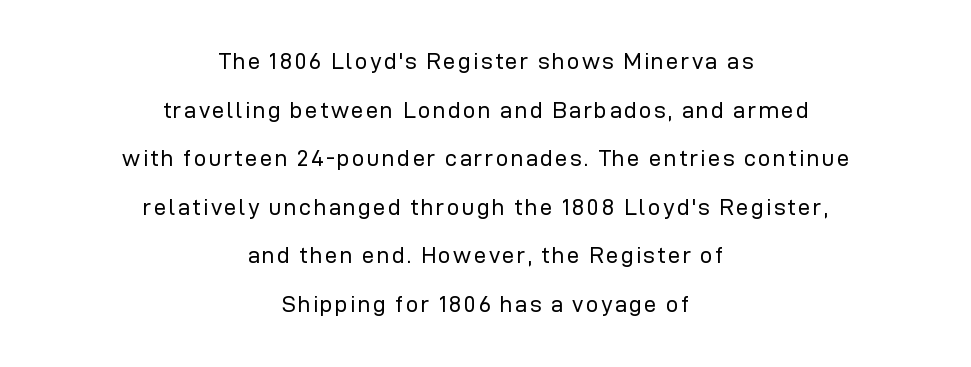
{"italic": "no", "bold": "no", "underline": "no", "align": "center", "line_spacing": "loose", "line_spacing_ratio": 2.21, "glyph_px": 22}
